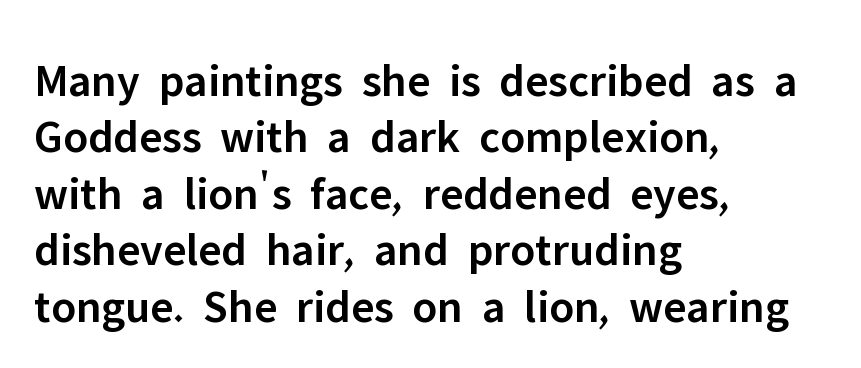
Nobody touched the tracking dial on this one. Left-aligned paragraph, ragged on the right. Emphasis by weight is partial: semibold. Think of a printed novel: that variable character pitch is what you see here. Quick note: underline off. Nope, no serifs anywhere on these letters.
